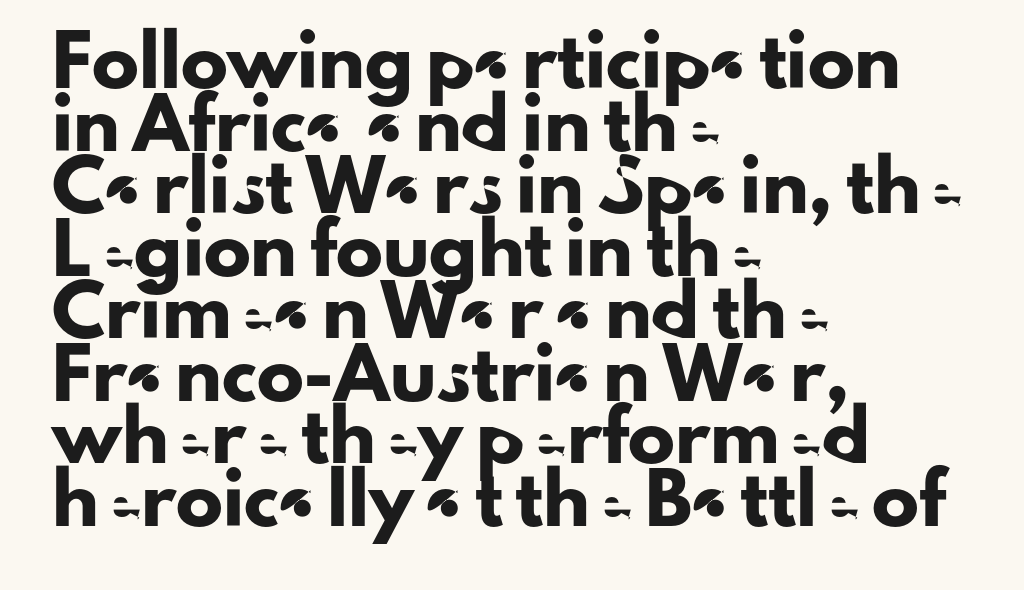
{"serif": "no", "italic": "no", "width": "normal", "stroke_contrast": "low", "x_height": "small", "monospaced": "no", "underline": "no", "align": "left", "line_spacing": "normal", "line_spacing_ratio": 1.33, "letter_spacing": "normal", "letter_spacing_em": 0.0, "glyph_px": 47}
